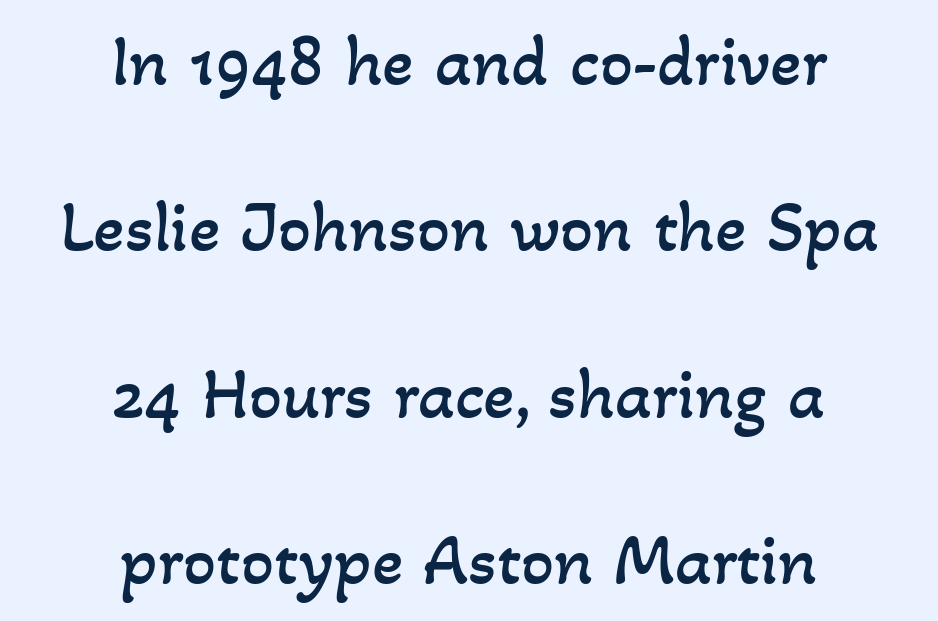
Is this a fixed-width face? No — the glyphs have proportional, varying widths. Both edges are ragged and mirror each other, which tells us the setting is centered. Honestly, the rows look like they've been pulled way apart. The zone under the glyphs is completely vacant. A quiet, ordinary-to-light weight characterises the typeface. Nothing unusual about the tracking: characters are spaced as the font intends.
